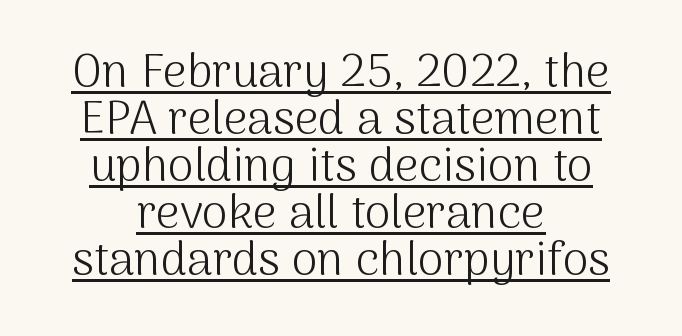
{"serif": "no", "italic": "no", "bold": "no", "weight": "light", "width": "normal", "stroke_contrast": "medium", "x_height": "medium", "monospaced": "no", "underline": "yes", "align": "center", "line_spacing": "tight", "line_spacing_ratio": 1.0, "letter_spacing": "normal", "letter_spacing_em": 0.0, "glyph_px": 47}
